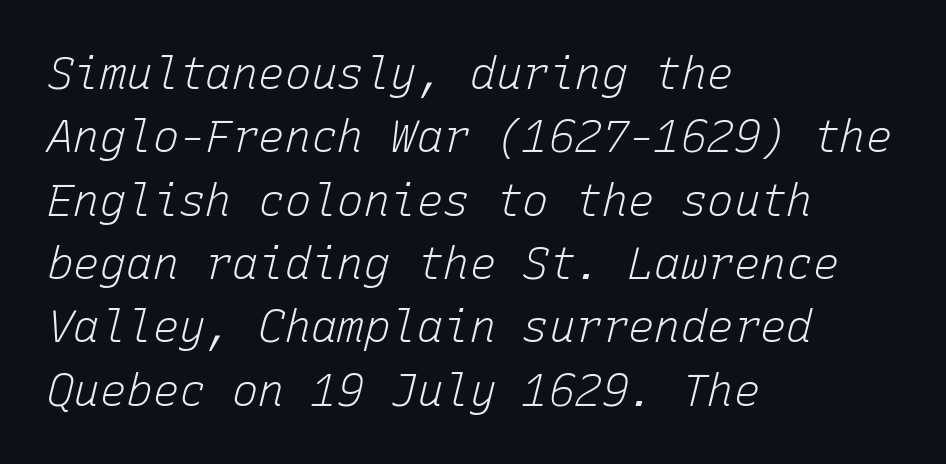
{"italic": "yes", "lean": "right", "slant_degrees": 15, "bold": "no", "weight": "light", "width": "normal", "stroke_contrast": "low", "x_height": "medium", "monospaced": "yes", "underline": "no", "align": "left", "line_spacing": "normal", "line_spacing_ratio": 1.44, "letter_spacing": "normal", "letter_spacing_em": 0.0, "glyph_px": 44}
